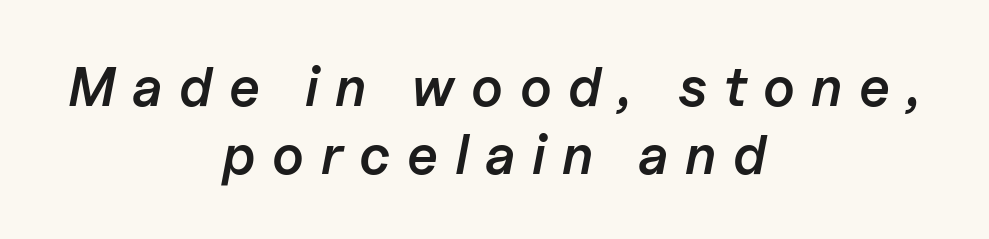
Q: Is the text bold? A: Semi-bold.
Q: Is the text italic (slanted)? A: Yes, it leans right by about 11 degrees.
Q: Is the text underlined? A: No.
Q: How is the paragraph aligned? A: Centered.
Q: Is the spacing between letters normal or unusually wide? A: Unusually wide.
Q: Width (condensed, normal, or wide)? A: Normal.
Q: Stroke contrast? A: Low.
Q: x-height? A: Medium.
Q: Monospaced? A: No.
